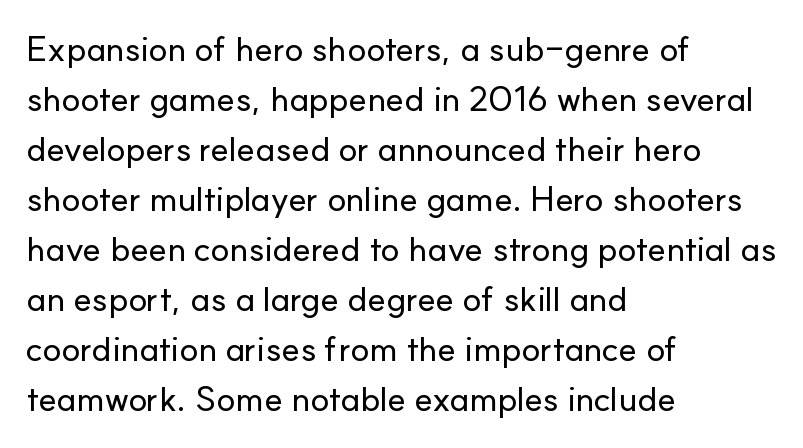
{"serif": "no", "italic": "no", "width": "normal", "stroke_contrast": "low", "x_height": "small", "monospaced": "no", "underline": "no", "align": "left", "line_spacing": "normal", "line_spacing_ratio": 1.43, "letter_spacing": "normal", "letter_spacing_em": 0.0, "glyph_px": 35}
